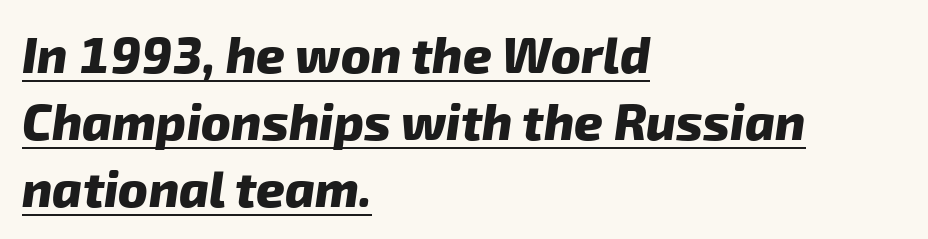
Each new line begins a customary step beneath the previous one. What decoration does the sample have? An underline. Where is the straight margin? On the left. Thick stems and heavy bowls — unmistakably bold.
